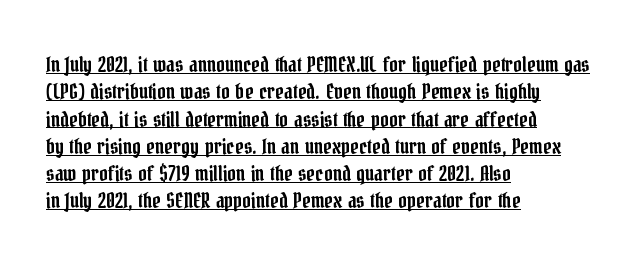
Q: Is the text italic (slanted)? A: No, it is upright.
Q: Is the text underlined? A: Yes.
Q: How is the paragraph aligned? A: Left-aligned.
Q: Is the spacing between letters normal or unusually wide? A: Normal.
Q: Is the spacing between lines tight, normal or loose? A: Normal.
